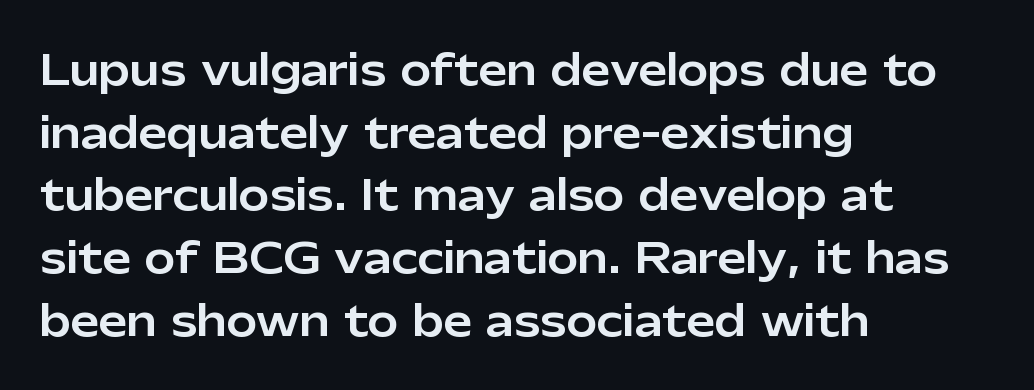
The image shows 41 px sans-serif type, upright; set left-aligned, normal line spacing (1.53x), normal letter spacing, not underlined; low stroke contrast and a medium x-height.
